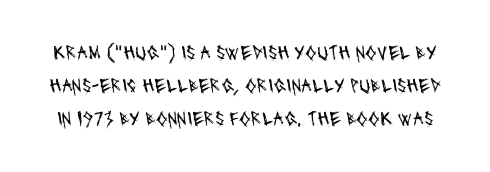
Each stroke keeps to a modest, everyday thickness or less. The line texture is even and compact thanks to regular tracking. Any mark beneath the type? The region is blank. Leading matches the norm, producing a regular column.
